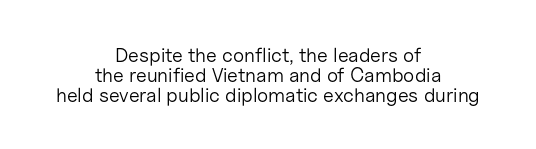
On a weight scale, this lands at 450 or below. Leftover space on each line is divided equally before and after the words. The area under the type is left untouched. When letters stand straight like this, we call the style roman or upright.
